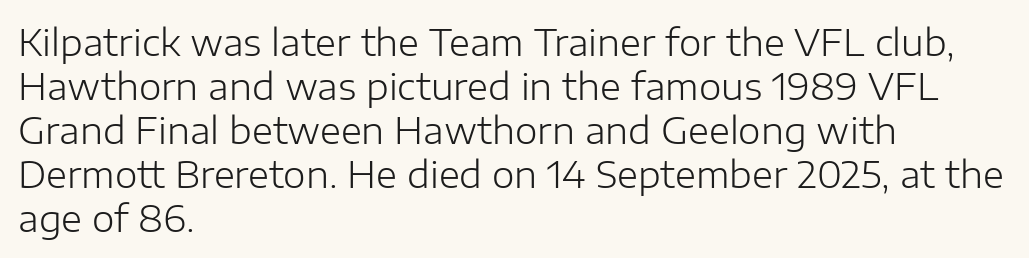
{"serif": "no", "italic": "no", "bold": "no", "weight": "light", "width": "normal", "stroke_contrast": "low", "x_height": "medium", "monospaced": "no", "underline": "no", "align": "left", "line_spacing_ratio": 1.22, "letter_spacing": "normal", "letter_spacing_em": 0.0, "glyph_px": 36}
